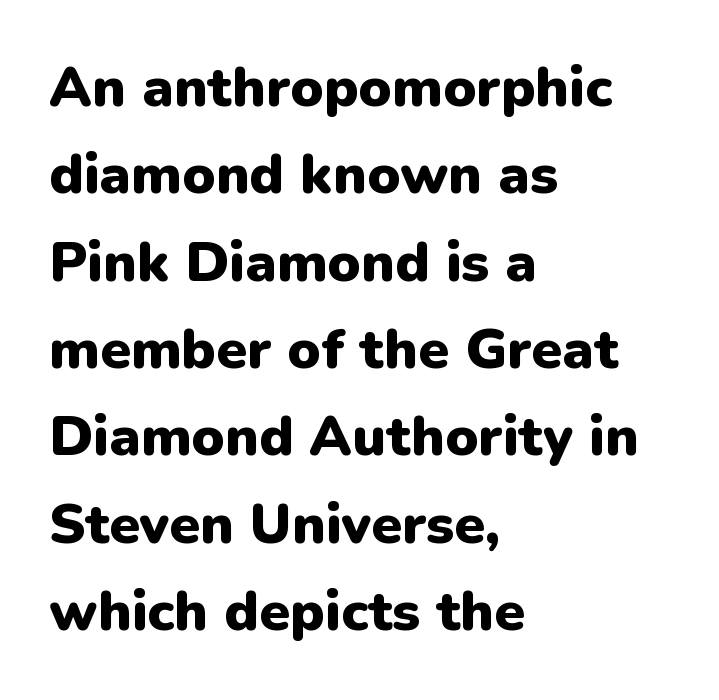
Q: Is the text bold? A: Yes.
Q: Is the text italic (slanted)? A: No, it is upright.
Q: Is the typeface a serif or a sans-serif typeface? A: Sans-serif.
Q: Is the text underlined? A: No.
Q: How is the paragraph aligned? A: Left-aligned.
Q: Is the spacing between letters normal or unusually wide? A: Normal.
Q: Is the spacing between lines tight, normal or loose? A: Normal.
Q: Width (condensed, normal, or wide)? A: Normal.
Q: Stroke contrast? A: Low.
Q: x-height? A: Medium.
Q: Monospaced? A: No.
